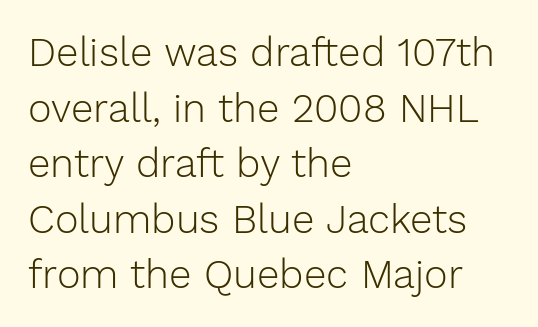
Posture: upright roman. Each stroke keeps to a modest, everyday thickness or less. The setting favours the left margin, as ordinary paragraphs usually do. Is this a sans? Yes — the strokes have no serifs. How are the letters spaced? Ordinarily, with no added tracking. Each new line begins a customary step beneath the previous one.
